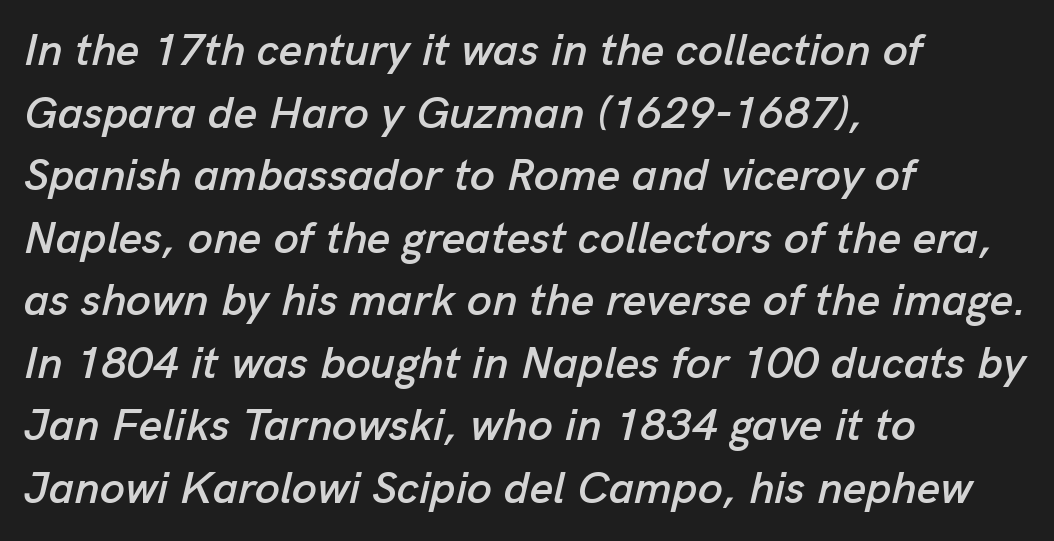
Tracking value appears to be zero — textbook default spacing. Do the characters align in a grid? No, the font is proportional. Slanted lettering throughout. Leading: standard. Leftover space on each line is placed entirely after the last word. Letters rest on an invisible, unmarked baseline.
